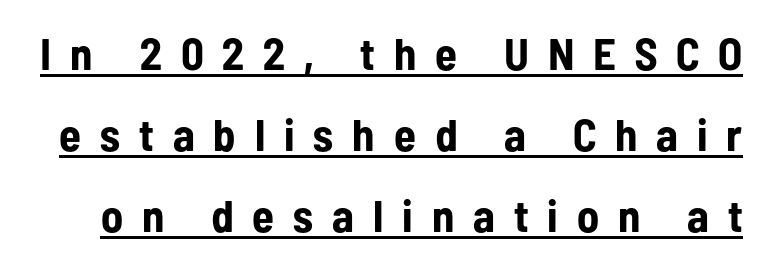
Q: Is the text bold? A: Yes.
Q: Is the text italic (slanted)? A: No, it is upright.
Q: Is the typeface a serif or a sans-serif typeface? A: Sans-serif.
Q: Is the text underlined? A: Yes.
Q: Is the spacing between letters normal or unusually wide? A: Unusually wide.
Q: Width (condensed, normal, or wide)? A: Condensed.
Q: Stroke contrast? A: Low.
Q: x-height? A: Medium.
Q: Monospaced? A: No.
